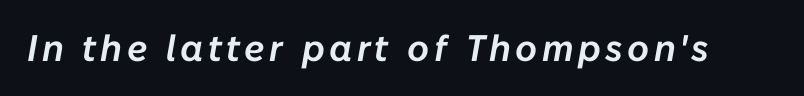
The image shows 37 px text type, italic (leaning right); set not underlined; low stroke contrast and a medium x-height.
